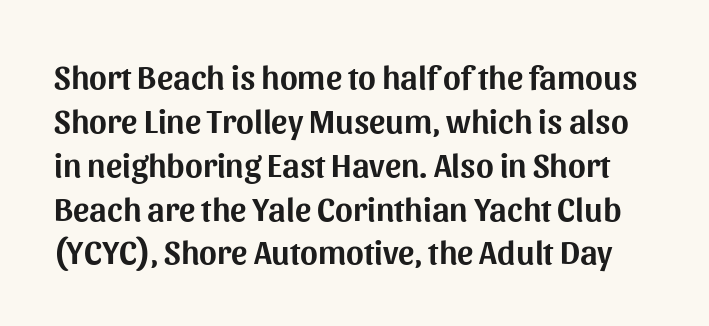
Q: Is the text italic (slanted)? A: No, it is upright.
Q: Is the typeface a serif or a sans-serif typeface? A: Sans-serif.
Q: Is the text underlined? A: No.
Q: Is the spacing between letters normal or unusually wide? A: Normal.
Q: Is the spacing between lines tight, normal or loose? A: Normal.
Q: Width (condensed, normal, or wide)? A: Normal.
Q: Stroke contrast? A: Medium.
Q: x-height? A: Medium.
Q: Monospaced? A: No.
